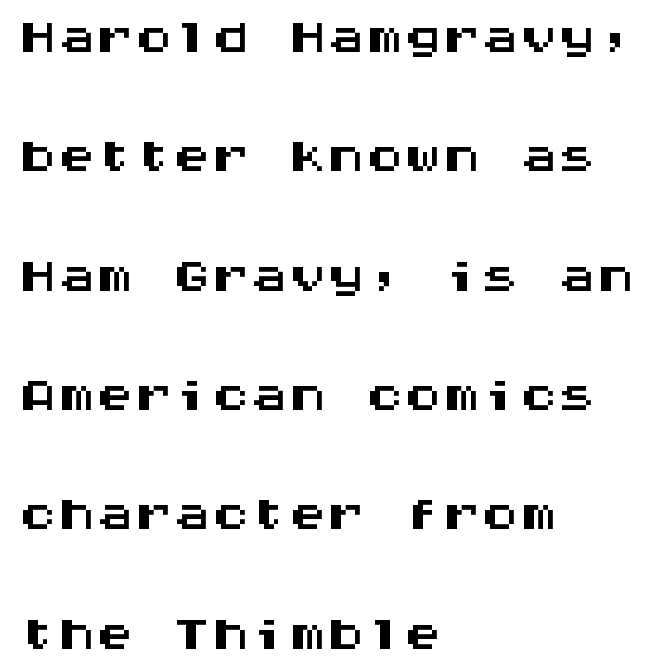
Q: Is the text italic (slanted)? A: No, it is upright.
Q: Is the typeface a serif or a sans-serif typeface? A: Sans-serif.
Q: Is the text underlined? A: No.
Q: How is the paragraph aligned? A: Left-aligned.
Q: Is the spacing between letters normal or unusually wide? A: Normal.
Q: Is the spacing between lines tight, normal or loose? A: Normal.
Q: Width (condensed, normal, or wide)? A: Wide.
Q: Stroke contrast? A: Medium.
Q: x-height? A: Large.
Q: Monospaced? A: Yes.
